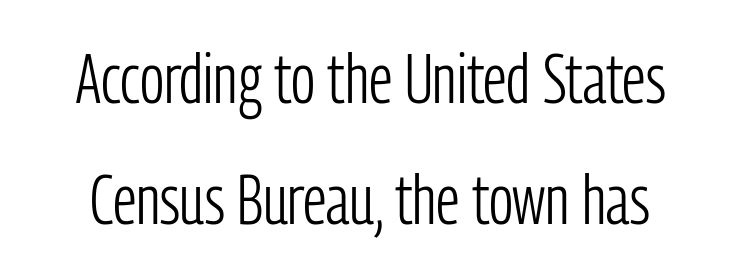
Q: Is the text bold? A: No.
Q: Is the text italic (slanted)? A: No, it is upright.
Q: Is the typeface a serif or a sans-serif typeface? A: Sans-serif.
Q: Is the text underlined? A: No.
Q: Is the spacing between letters normal or unusually wide? A: Normal.
Q: Width (condensed, normal, or wide)? A: Condensed.
Q: Stroke contrast? A: Low.
Q: x-height? A: Medium.
Q: Monospaced? A: No.
